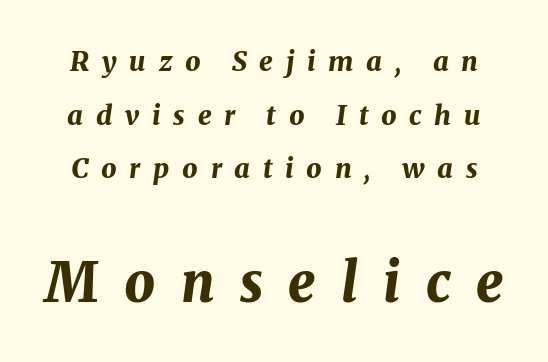
The image shows 54 px bold type, italic (leaning right); set loose line spacing (1.99x), unusually wide letter spacing (+0.47 em), not underlined; the second (bottom) block is 2.0x larger; medium stroke contrast and a medium x-height.
